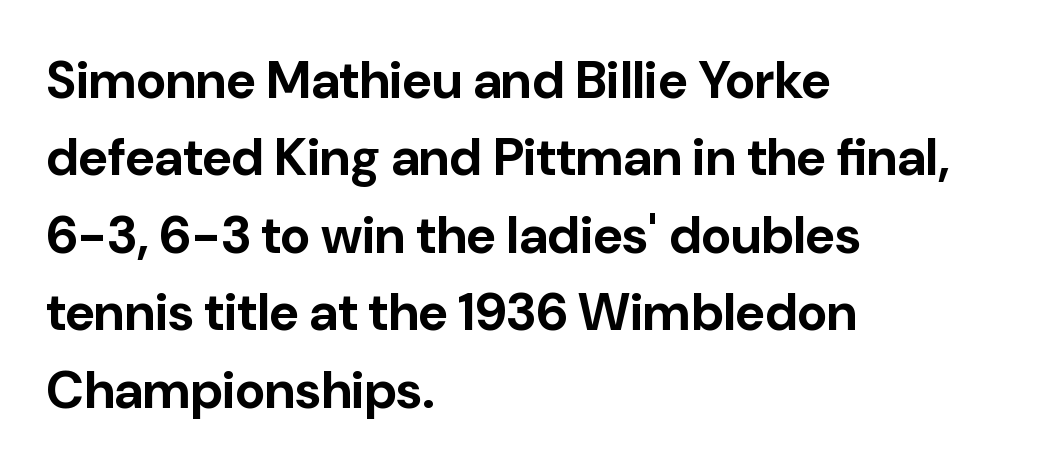
Reading down the block, your eye returns to a fixed left position each line. These lines are rendered in a variable-pitch font. Weight: bold. Short note: letters normally spaced.
